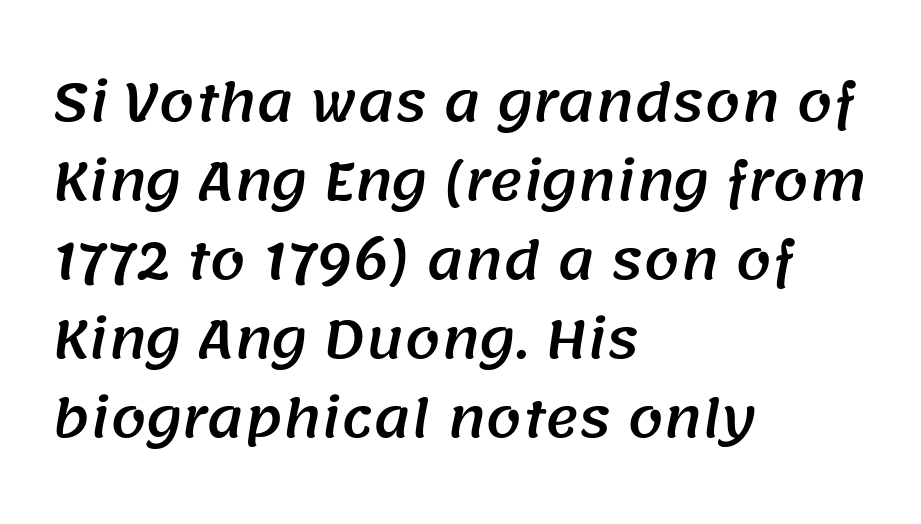
The image shows 51 px sans-serif type; set left-aligned, normal line spacing (1.55x), normal letter spacing, not underlined; medium stroke contrast and a large x-height.
